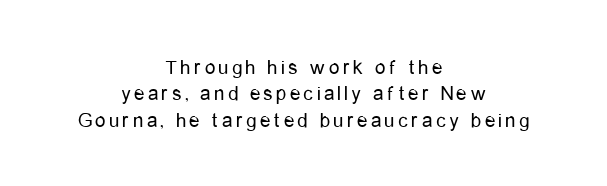
The image shows 21 px text type, upright; set centered, normal line spacing (1.26x), not underlined.
